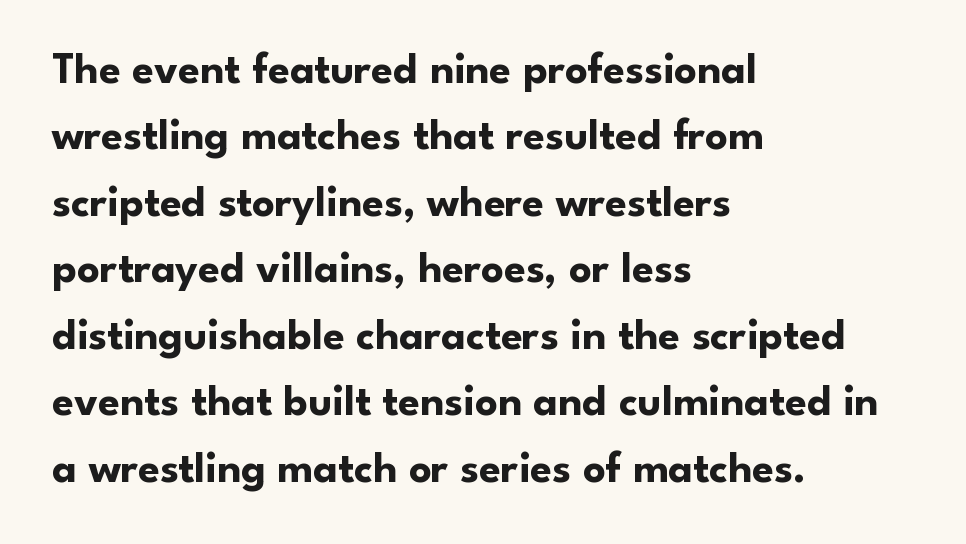
Q: Is the text bold? A: Yes.
Q: Is the text italic (slanted)? A: No, it is upright.
Q: Is the typeface a serif or a sans-serif typeface? A: Sans-serif.
Q: Is the text underlined? A: No.
Q: How is the paragraph aligned? A: Left-aligned.
Q: Is the spacing between letters normal or unusually wide? A: Normal.
Q: Is the spacing between lines tight, normal or loose? A: Normal.
Q: Width (condensed, normal, or wide)? A: Normal.
Q: Stroke contrast? A: Low.
Q: x-height? A: Small.
Q: Monospaced? A: No.
